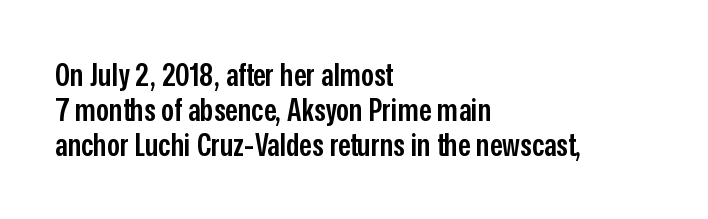
Q: Is the text bold? A: Semi-bold.
Q: Is the text italic (slanted)? A: No, it is upright.
Q: Is the typeface a serif or a sans-serif typeface? A: Sans-serif.
Q: Is the text underlined? A: No.
Q: How is the paragraph aligned? A: Left-aligned.
Q: Is the spacing between letters normal or unusually wide? A: Normal.
Q: Is the spacing between lines tight, normal or loose? A: Tight.
Q: Width (condensed, normal, or wide)? A: Condensed.
Q: Stroke contrast? A: Low.
Q: x-height? A: Medium.
Q: Monospaced? A: No.
